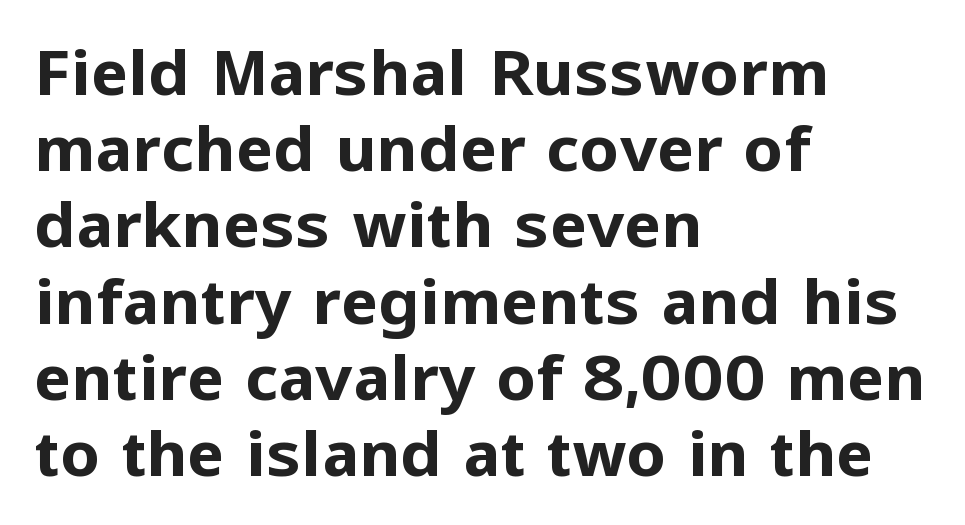
Q: Is the text bold? A: Yes.
Q: Is the text italic (slanted)? A: No, it is upright.
Q: Is the typeface a serif or a sans-serif typeface? A: Sans-serif.
Q: Is the text underlined? A: No.
Q: How is the paragraph aligned? A: Left-aligned.
Q: Is the spacing between letters normal or unusually wide? A: Normal.
Q: Width (condensed, normal, or wide)? A: Normal.
Q: Stroke contrast? A: Low.
Q: x-height? A: Medium.
Q: Monospaced? A: No.
